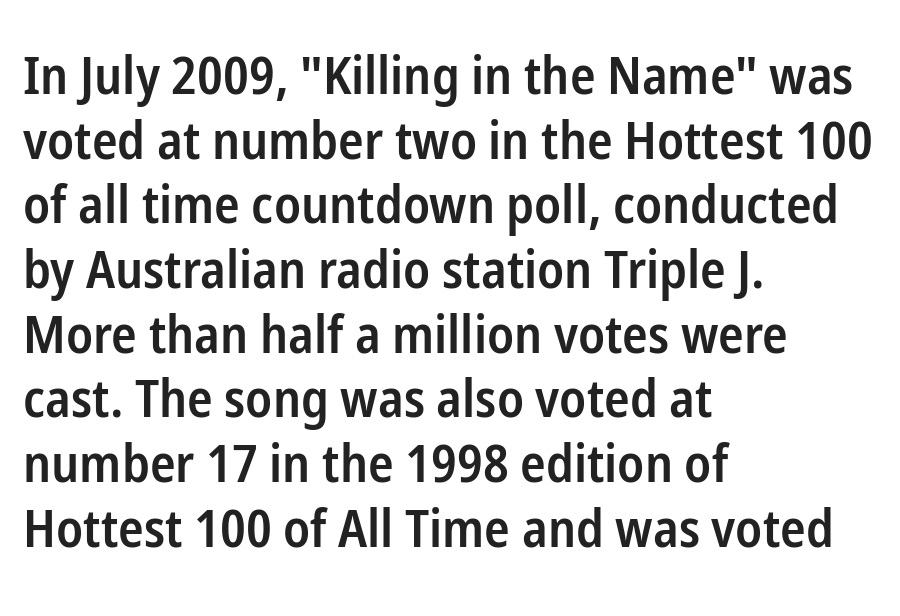
The image shows 53 px semibold, condensed sans-serif type, upright; set left-aligned, line spacing 1.22x, normal letter spacing, not underlined; low stroke contrast and a medium x-height.
